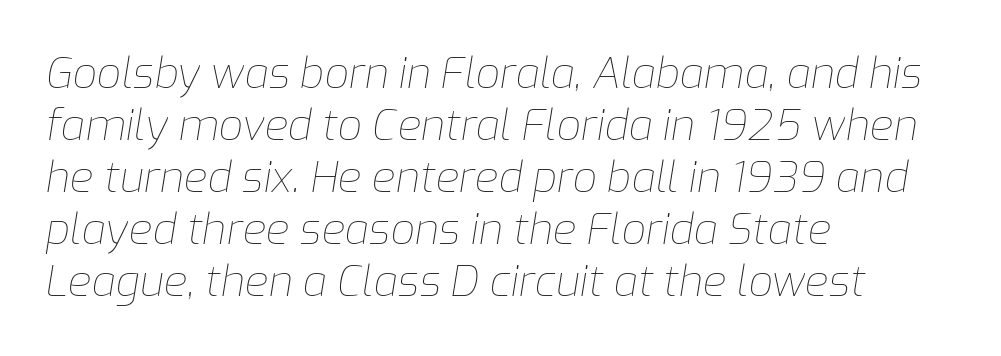
Q: Is the text bold? A: No.
Q: Is the text italic (slanted)? A: Yes, it leans right by about 9 degrees.
Q: Is the text underlined? A: No.
Q: How is the paragraph aligned? A: Left-aligned.
Q: Is the spacing between letters normal or unusually wide? A: Normal.
Q: Width (condensed, normal, or wide)? A: Normal.
Q: Stroke contrast? A: Low.
Q: x-height? A: Medium.
Q: Monospaced? A: No.
